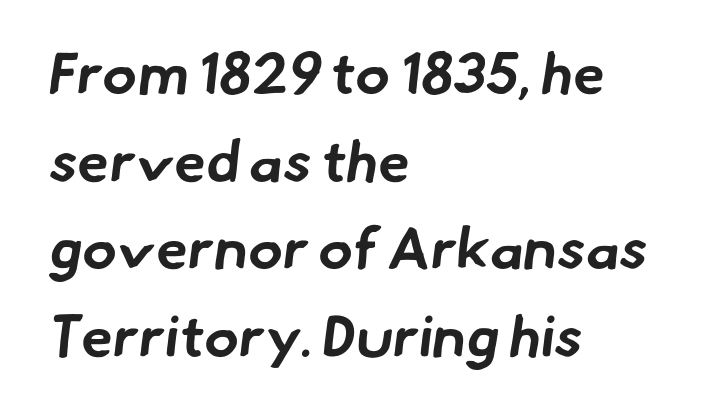
Q: Is the text bold? A: Yes.
Q: Is the typeface a serif or a sans-serif typeface? A: Sans-serif.
Q: Is the text underlined? A: No.
Q: How is the paragraph aligned? A: Left-aligned.
Q: Is the spacing between letters normal or unusually wide? A: Normal.
Q: Is the spacing between lines tight, normal or loose? A: Normal.
Q: Width (condensed, normal, or wide)? A: Normal.
Q: Stroke contrast? A: Low.
Q: x-height? A: Small.
Q: Monospaced? A: No.
